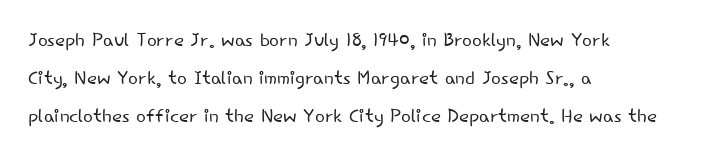
Visually the block forms a straight wall on the left and a jagged coastline on the right. Caption: standard tracking, unaltered. The type sits square on the baseline with zero lean. Weight: not bold — regular or lighter.
